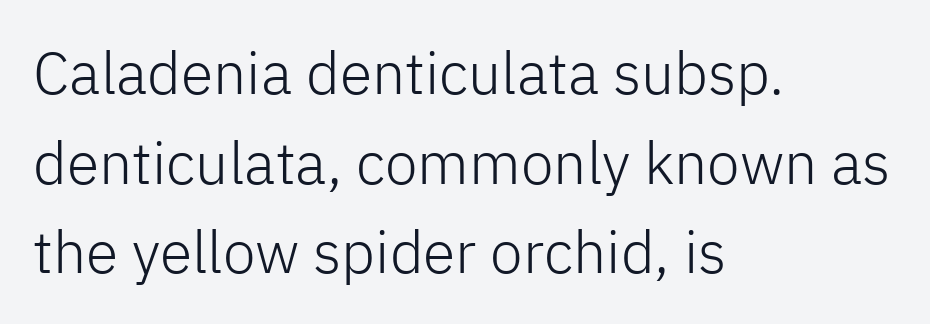
{"serif": "no", "italic": "no", "bold": "no", "weight": "light", "width": "normal", "stroke_contrast": "low", "x_height": "medium", "monospaced": "no", "underline": "no", "align": "left", "line_spacing": "normal", "line_spacing_ratio": 1.52, "letter_spacing": "normal", "letter_spacing_em": 0.0, "glyph_px": 59}
